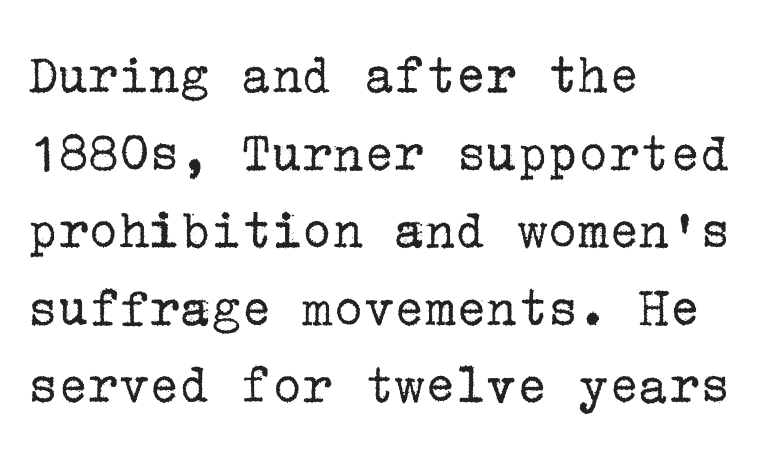
The image shows 57 px regular-weight serif type, upright; set left-aligned, normal line spacing (1.36x), normal letter spacing, not underlined; low stroke contrast and a medium x-height.
